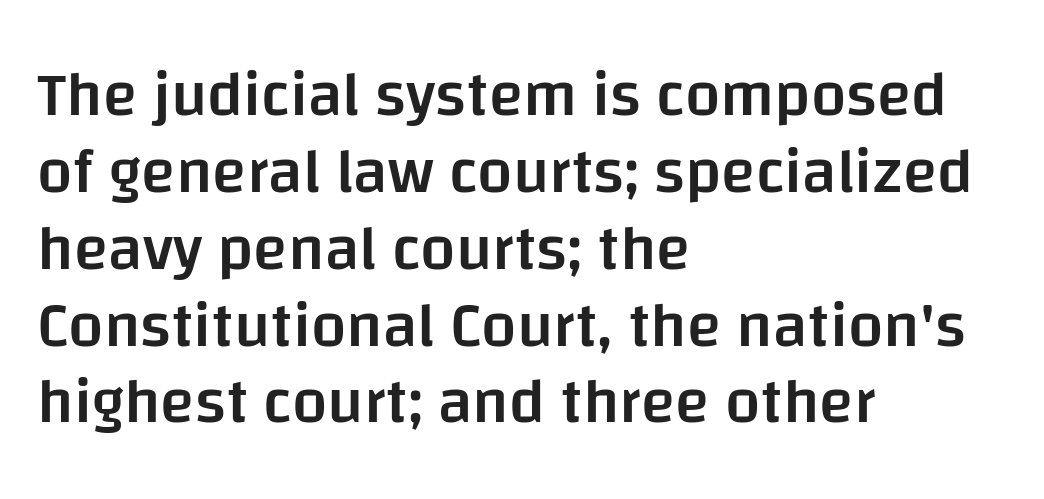
Horizontal alignment here is leftward, the default for most running prose. A typesetter would call this zero additional tracking. These lines carry some extra weight — a demibold, not a full bold. The letters carry no serifs — their stems end cleanly without finishing strokes. The lettering holds an erect, upright posture throughout. No word sits above an underline.
